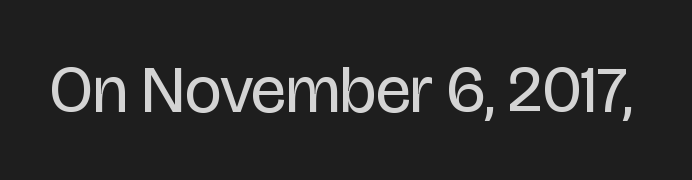
Q: Is the text bold? A: No.
Q: Is the text italic (slanted)? A: No, it is upright.
Q: Is the typeface a serif or a sans-serif typeface? A: Sans-serif.
Q: Is the text underlined? A: No.
Q: Is the spacing between letters normal or unusually wide? A: Normal.
Q: Width (condensed, normal, or wide)? A: Condensed.
Q: Stroke contrast? A: Low.
Q: x-height? A: Large.
Q: Monospaced? A: No.
